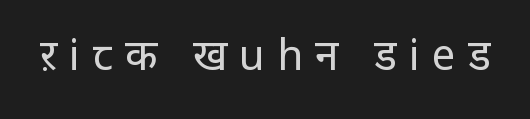
{"serif": "no", "italic": "no", "bold": "no", "weight": "regular", "width": "normal", "stroke_contrast": "low", "x_height": "large", "monospaced": "no", "underline": "no", "letter_spacing": "wide", "letter_spacing_em": 0.29, "glyph_px": 42}
